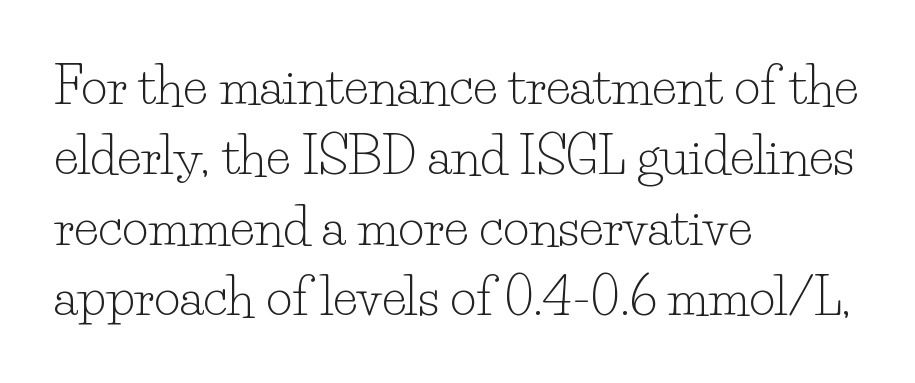
Q: Is the text bold? A: No.
Q: Is the text italic (slanted)? A: No, it is upright.
Q: Is the typeface a serif or a sans-serif typeface? A: Serif.
Q: Is the text underlined? A: No.
Q: How is the paragraph aligned? A: Left-aligned.
Q: Is the spacing between letters normal or unusually wide? A: Normal.
Q: Is the spacing between lines tight, normal or loose? A: Normal.
Q: Width (condensed, normal, or wide)? A: Normal.
Q: Stroke contrast? A: Low.
Q: x-height? A: Small.
Q: Monospaced? A: No.
